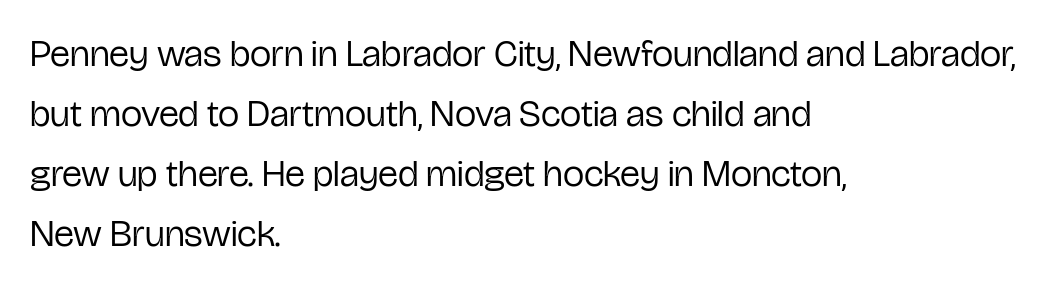
The image shows 38 px regular-weight, condensed sans-serif type, upright; set left-aligned, normal line spacing (1.58x), normal letter spacing, not underlined; low stroke contrast and a medium x-height.
